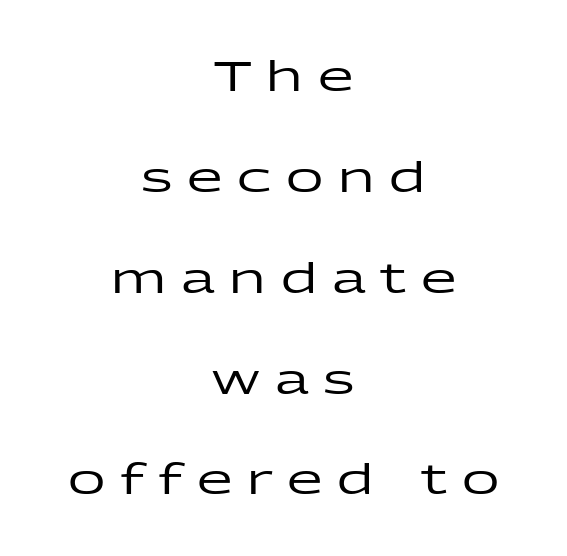
{"serif": "no", "italic": "no", "width": "wide", "stroke_contrast": "low", "x_height": "medium", "monospaced": "no", "underline": "no", "align": "center", "line_spacing": "loose", "line_spacing_ratio": 2.46, "letter_spacing": "wide", "letter_spacing_em": 0.36, "glyph_px": 41}
